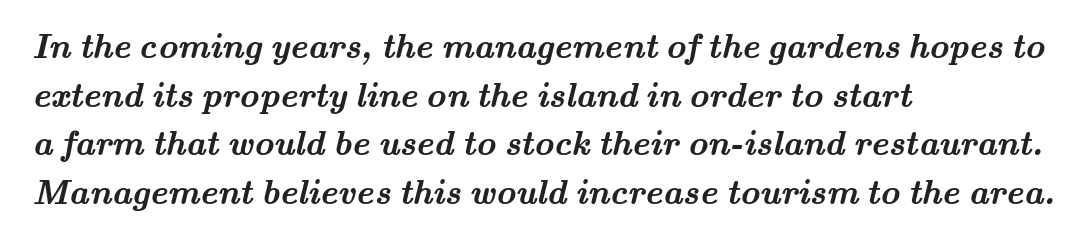
{"serif": "yes", "bold": "yes", "weight": "semibold", "width": "wide", "stroke_contrast": "medium", "x_height": "small", "monospaced": "no", "underline": "no", "align": "left", "line_spacing": "normal", "line_spacing_ratio": 1.43, "letter_spacing": "normal", "letter_spacing_em": 0.0, "glyph_px": 34}
